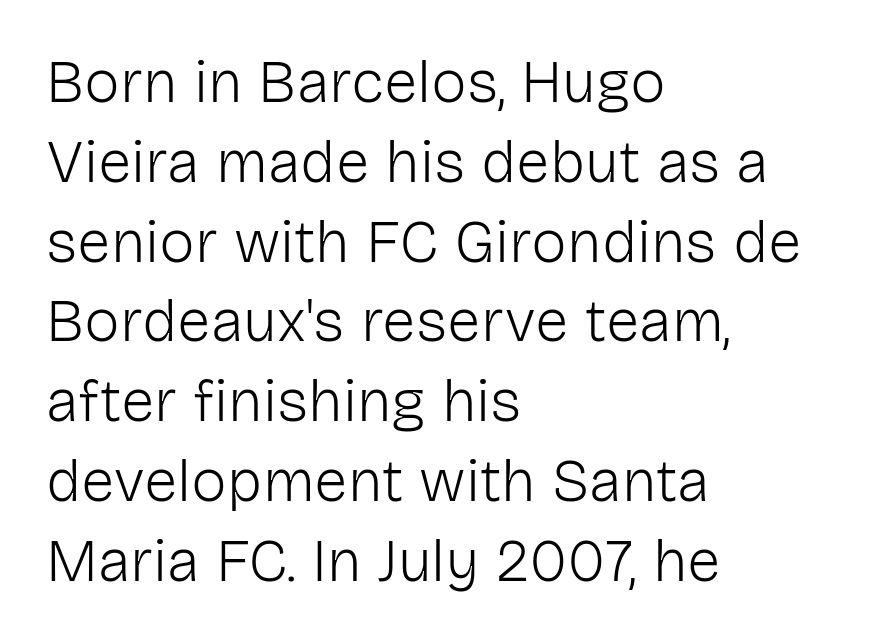
Q: Is the text bold? A: No.
Q: Is the text italic (slanted)? A: No, it is upright.
Q: Is the typeface a serif or a sans-serif typeface? A: Sans-serif.
Q: Is the text underlined? A: No.
Q: How is the paragraph aligned? A: Left-aligned.
Q: Is the spacing between letters normal or unusually wide? A: Normal.
Q: Is the spacing between lines tight, normal or loose? A: Normal.
Q: Width (condensed, normal, or wide)? A: Normal.
Q: Stroke contrast? A: Low.
Q: x-height? A: Medium.
Q: Monospaced? A: No.
